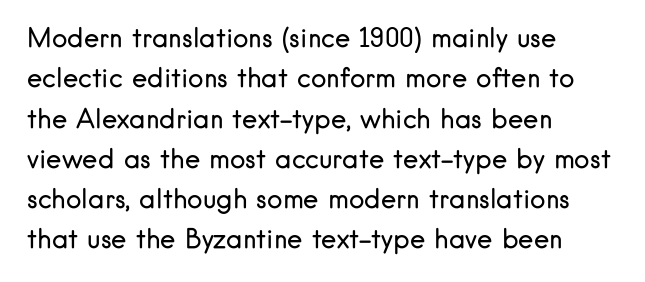
Check the space under the baseline: it is left empty. The type sits square on the baseline with zero lean. Line spacing here is normal. Casual observation: everything's shoved over to the left. Honestly, the letter spacing is just normal — you wouldn't notice it.
